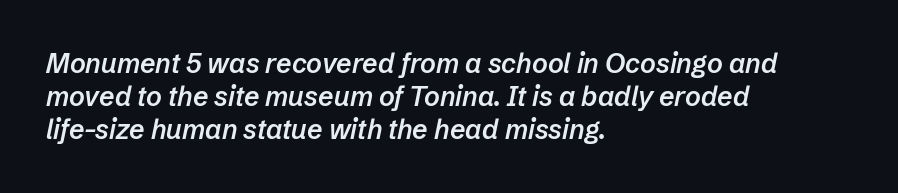
Q: Is the text bold? A: Semi-bold.
Q: Is the text italic (slanted)? A: Yes, it leans right by about 12 degrees.
Q: Is the text underlined? A: No.
Q: How is the paragraph aligned? A: Left-aligned.
Q: Is the spacing between letters normal or unusually wide? A: Normal.
